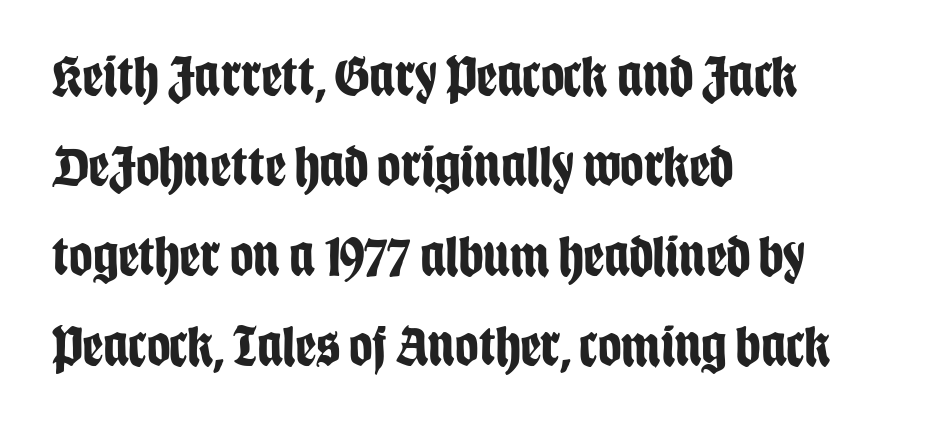
Q: Is the text bold? A: Yes.
Q: Is the text italic (slanted)? A: No, it is upright.
Q: Is the typeface a serif or a sans-serif typeface? A: Sans-serif.
Q: Is the text underlined? A: No.
Q: How is the paragraph aligned? A: Left-aligned.
Q: Is the spacing between letters normal or unusually wide? A: Normal.
Q: Is the spacing between lines tight, normal or loose? A: Normal.
Q: Width (condensed, normal, or wide)? A: Condensed.
Q: Stroke contrast? A: Low.
Q: x-height? A: Large.
Q: Monospaced? A: No.
